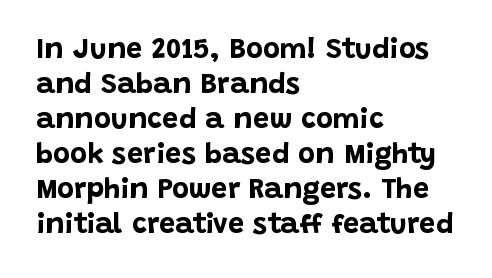
Q: Is the text bold? A: Yes.
Q: Is the text italic (slanted)? A: No, it is upright.
Q: Is the typeface a serif or a sans-serif typeface? A: Sans-serif.
Q: Is the text underlined? A: No.
Q: How is the paragraph aligned? A: Left-aligned.
Q: Is the spacing between letters normal or unusually wide? A: Normal.
Q: Width (condensed, normal, or wide)? A: Normal.
Q: Stroke contrast? A: Low.
Q: x-height? A: Large.
Q: Monospaced? A: No.
